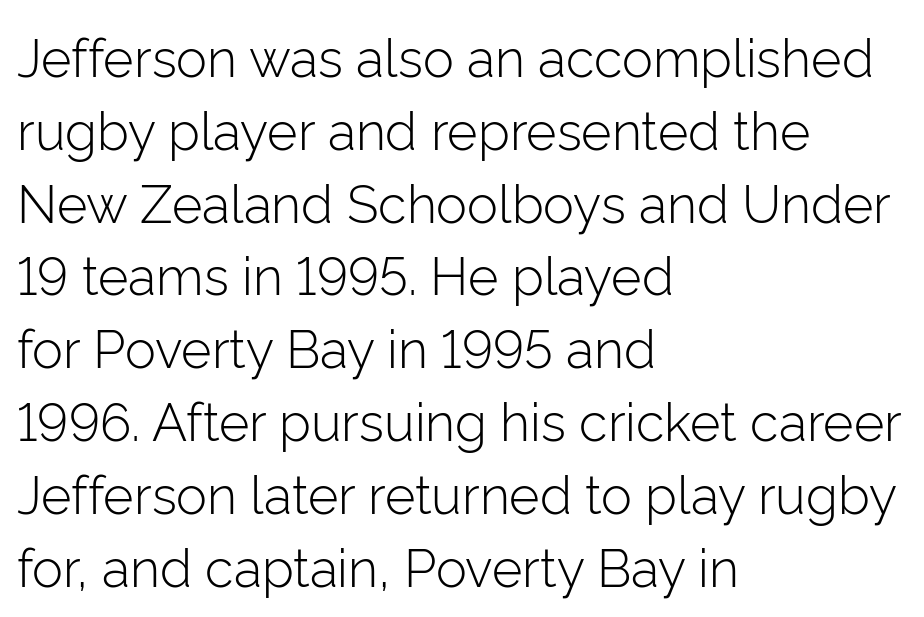
The image shows 52 px light sans-serif type, upright; set left-aligned, normal line spacing (1.4x), normal letter spacing, not underlined; low stroke contrast and a medium x-height.
